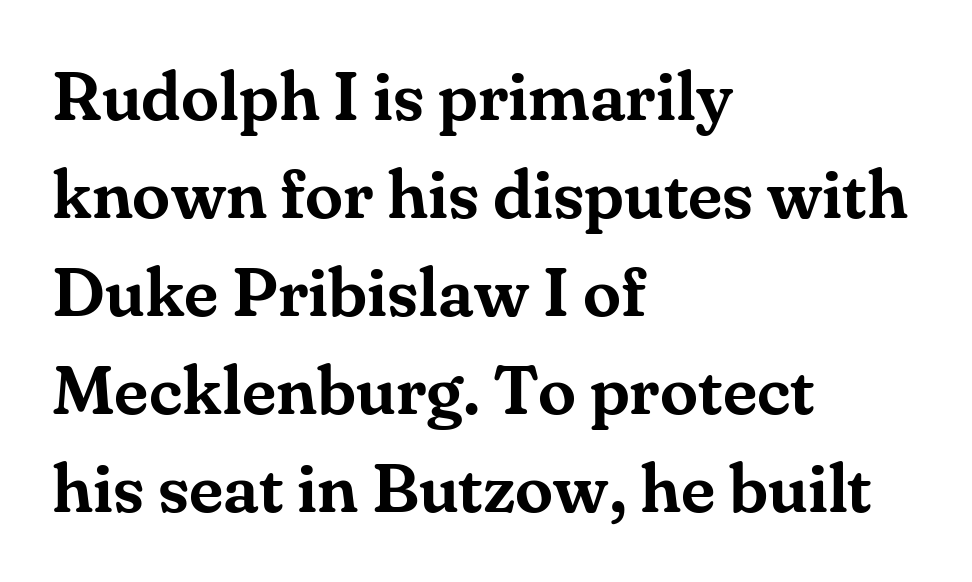
Q: Is the text italic (slanted)? A: No, it is upright.
Q: Is the typeface a serif or a sans-serif typeface? A: Serif.
Q: Is the text underlined? A: No.
Q: How is the paragraph aligned? A: Left-aligned.
Q: Is the spacing between letters normal or unusually wide? A: Normal.
Q: Is the spacing between lines tight, normal or loose? A: Normal.
Q: Width (condensed, normal, or wide)? A: Normal.
Q: Stroke contrast? A: Medium.
Q: x-height? A: Small.
Q: Monospaced? A: No.
